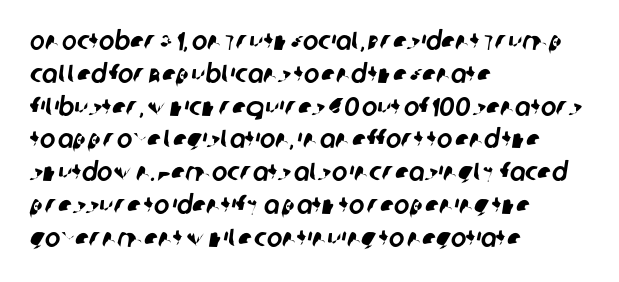
The image shows 26 px text type; set left-aligned, normal line spacing (1.26x), normal letter spacing, not underlined.
